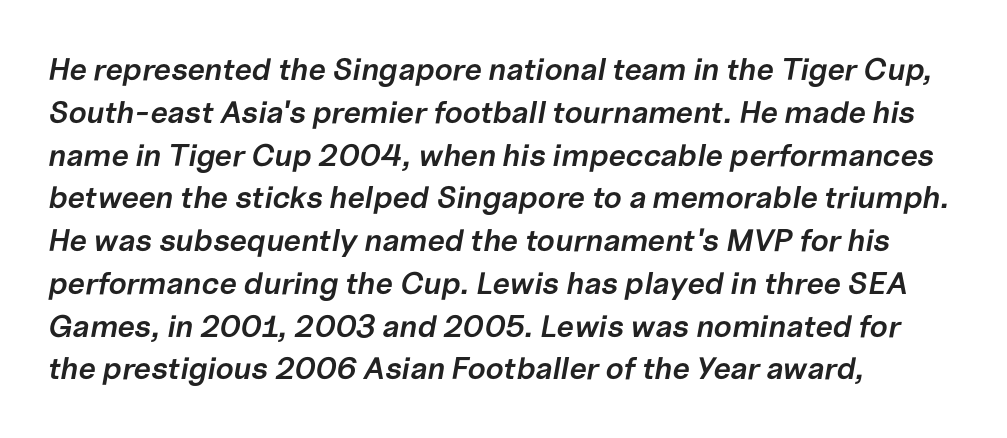
Underlining? Definitely not there. Proportional: the letters do not fall into vertical columns. Observe the ordinary spacing: letters are neighbours, not strangers. Would a proofreader flag this as italicized? Yes. If you measured baseline to baseline, you'd find a middling distance.
